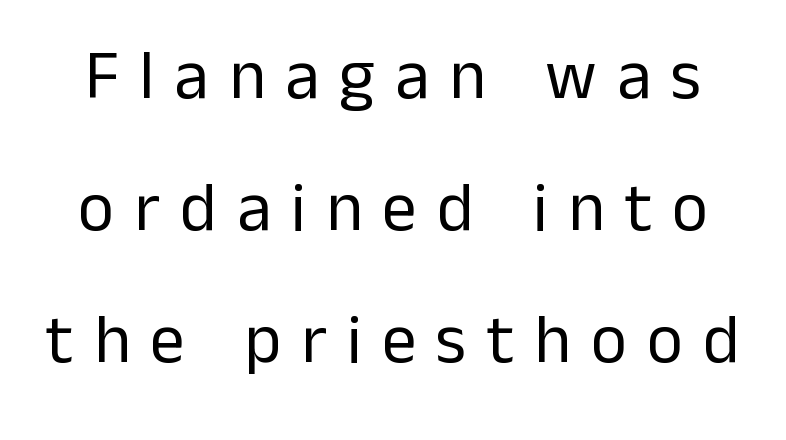
{"serif": "no", "italic": "no", "bold": "no", "weight": "regular", "width": "normal", "stroke_contrast": "low", "x_height": "medium", "monospaced": "no", "underline": "no", "line_spacing": "loose", "line_spacing_ratio": 1.91, "letter_spacing": "wide", "letter_spacing_em": 0.29, "glyph_px": 69}
